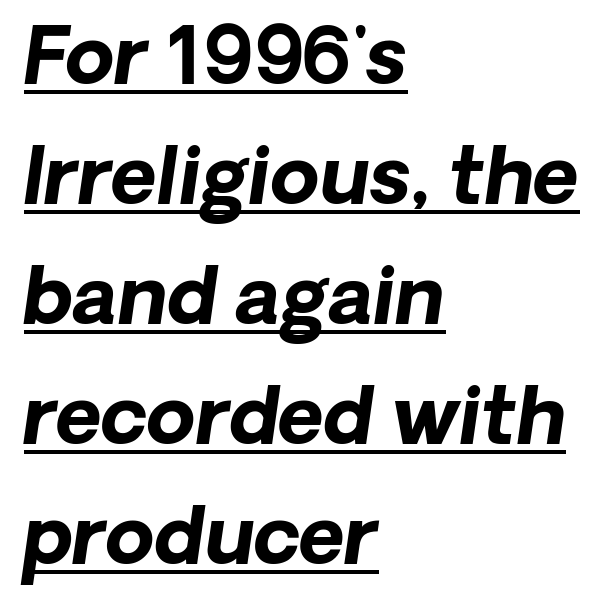
Q: Is the text bold? A: Yes.
Q: Is the text italic (slanted)? A: Yes, it leans right by about 8 degrees.
Q: Is the text underlined? A: Yes.
Q: How is the paragraph aligned? A: Left-aligned.
Q: Is the spacing between letters normal or unusually wide? A: Normal.
Q: Is the spacing between lines tight, normal or loose? A: Normal.
Q: Width (condensed, normal, or wide)? A: Normal.
Q: Stroke contrast? A: Low.
Q: x-height? A: Medium.
Q: Monospaced? A: No.
